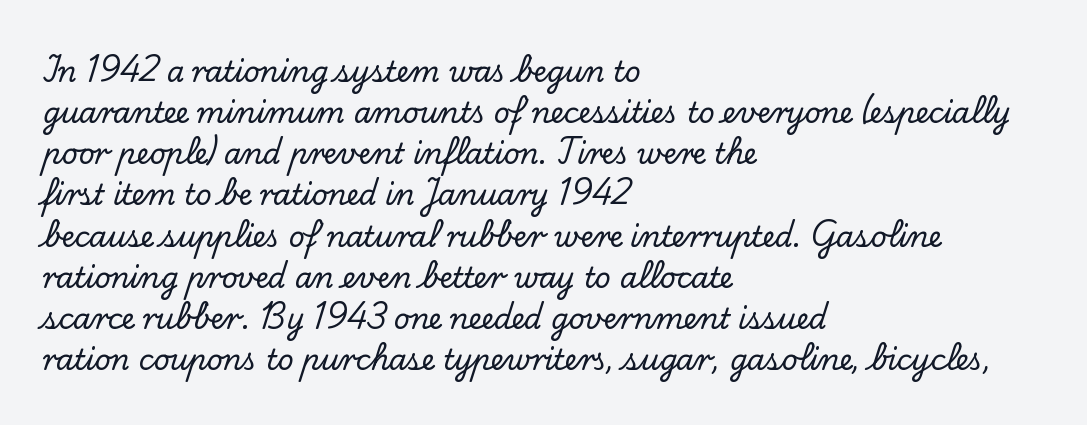
The image shows 28 px serif type; set left-aligned, normal line spacing (1.47x), normal letter spacing, not underlined; low stroke contrast and a small x-height.
